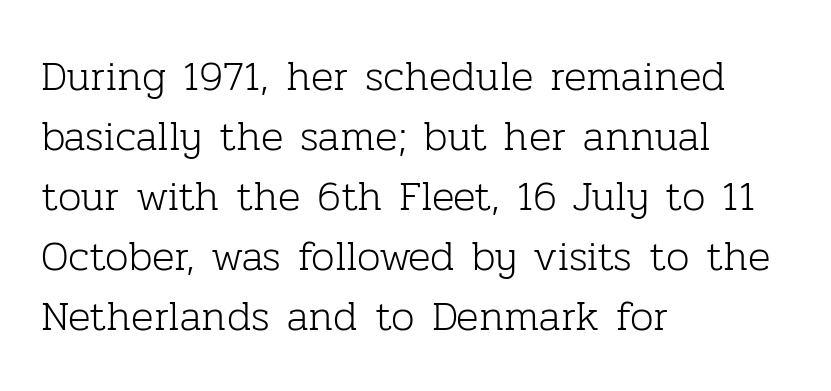
Every row of glyphs begins at an identical x-position on the left. Interline gaps are of average width in this sample. Note the varied advance widths — an 'i' is clearly narrower than an 'm'. The typography opts for an upright posture over an oblique one. The face used here is seriffed, in the tradition of book romans.
